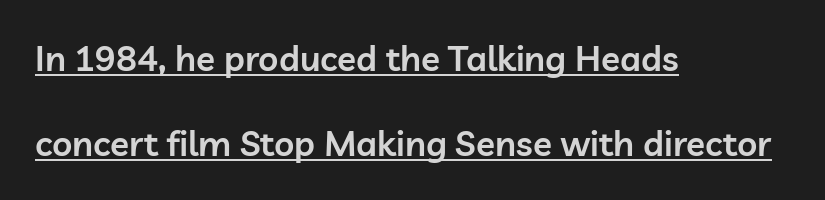
Q: Is the text bold? A: Semi-bold.
Q: Is the text italic (slanted)? A: No, it is upright.
Q: Is the typeface a serif or a sans-serif typeface? A: Sans-serif.
Q: Is the text underlined? A: Yes.
Q: How is the paragraph aligned? A: Left-aligned.
Q: Is the spacing between letters normal or unusually wide? A: Normal.
Q: Is the spacing between lines tight, normal or loose? A: Loose.
Q: Width (condensed, normal, or wide)? A: Normal.
Q: Stroke contrast? A: Low.
Q: x-height? A: Medium.
Q: Monospaced? A: No.
